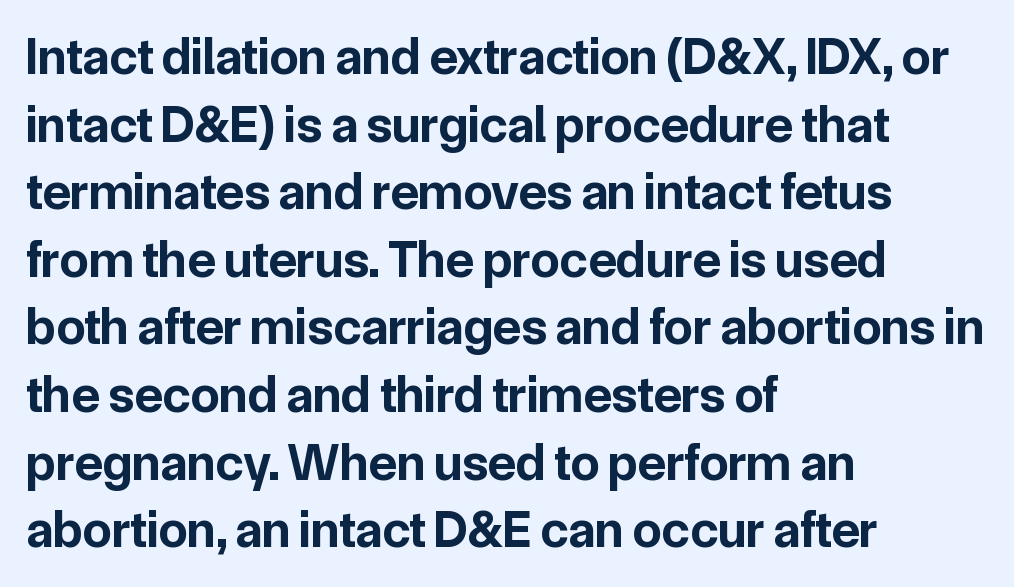
{"serif": "no", "italic": "no", "bold": "yes", "weight": "bold", "width": "normal", "stroke_contrast": "low", "x_height": "medium", "monospaced": "no", "underline": "no", "align": "left", "line_spacing": "normal", "line_spacing_ratio": 1.3, "letter_spacing": "normal", "letter_spacing_em": 0.0, "glyph_px": 52}
